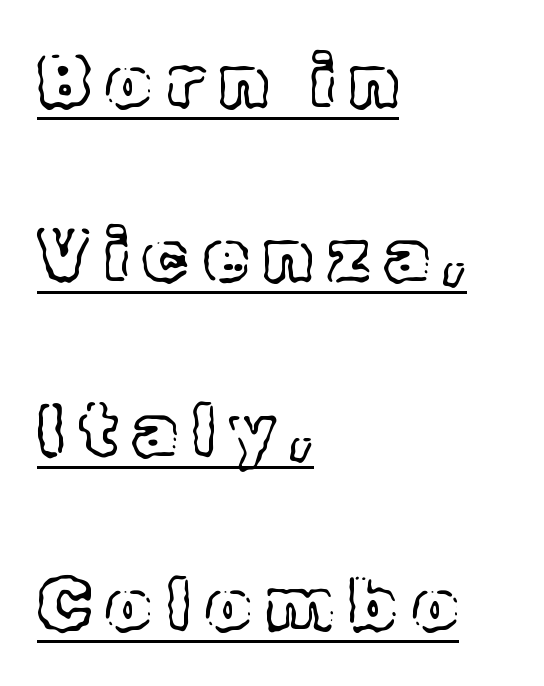
The passage shown stacks its lines with a broad gap. Descenders here cross a horizontal rule under the line. This sample is left-justified, so line endings fall wherever the words run out. The letters advance in unequal steps, a hallmark of proportional type. Ascenders rise straight up at ninety degrees. The face used here is rendered with a markedly widened letterfit.
